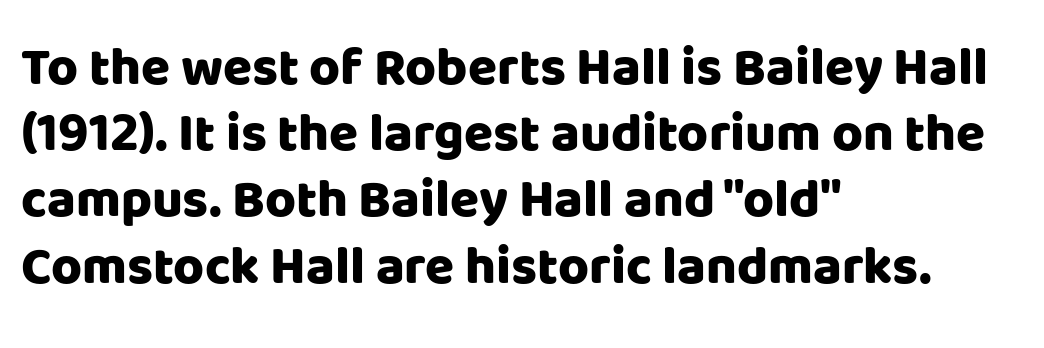
Q: Is the text bold? A: Yes.
Q: Is the text italic (slanted)? A: No, it is upright.
Q: Is the typeface a serif or a sans-serif typeface? A: Sans-serif.
Q: Is the text underlined? A: No.
Q: How is the paragraph aligned? A: Left-aligned.
Q: Is the spacing between letters normal or unusually wide? A: Normal.
Q: Is the spacing between lines tight, normal or loose? A: Normal.
Q: Width (condensed, normal, or wide)? A: Normal.
Q: Stroke contrast? A: Low.
Q: x-height? A: Large.
Q: Monospaced? A: No.
